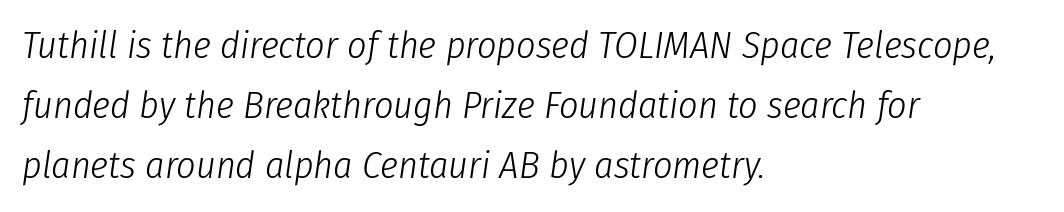
The image shows 38 px light, condensed type, italic (leaning right); set left-aligned, normal line spacing (1.58x), normal letter spacing, not underlined; low stroke contrast and a medium x-height.
